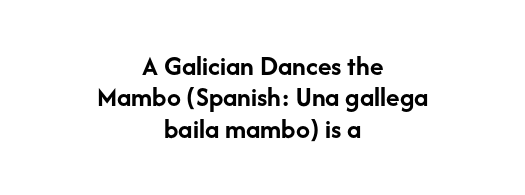
Q: Is the text bold? A: Yes.
Q: Is the text italic (slanted)? A: No, it is upright.
Q: Is the typeface a serif or a sans-serif typeface? A: Sans-serif.
Q: Is the text underlined? A: No.
Q: How is the paragraph aligned? A: Centered.
Q: Is the spacing between letters normal or unusually wide? A: Normal.
Q: Is the spacing between lines tight, normal or loose? A: Tight.
Q: Width (condensed, normal, or wide)? A: Normal.
Q: Stroke contrast? A: Low.
Q: x-height? A: Medium.
Q: Monospaced? A: No.
